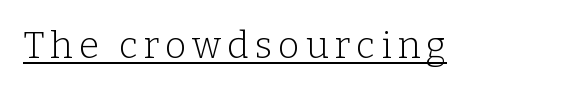
{"serif": "yes", "italic": "no", "bold": "no", "weight": "light", "width": "normal", "stroke_contrast": "low", "x_height": "medium", "monospaced": "no", "underline": "yes", "glyph_px": 37}
